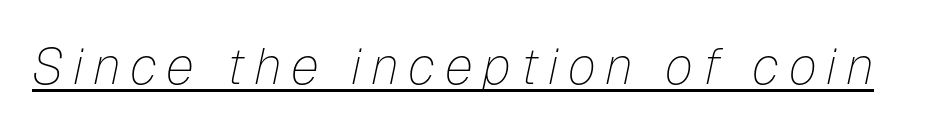
Q: Is the text bold? A: No.
Q: Is the text italic (slanted)? A: Yes, it leans right by about 12 degrees.
Q: Is the text underlined? A: Yes.
Q: Width (condensed, normal, or wide)? A: Normal.
Q: Stroke contrast? A: Low.
Q: x-height? A: Medium.
Q: Monospaced? A: No.
